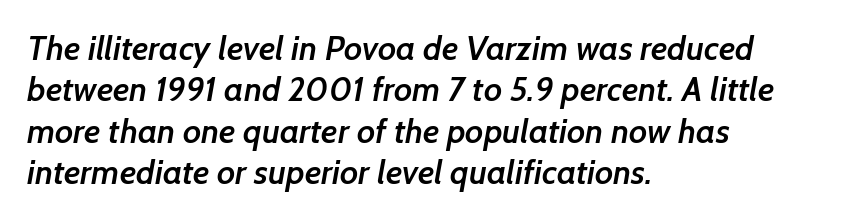
Q: Is the text bold? A: Semi-bold.
Q: Is the typeface a serif or a sans-serif typeface? A: Sans-serif.
Q: Is the text underlined? A: No.
Q: How is the paragraph aligned? A: Left-aligned.
Q: Is the spacing between letters normal or unusually wide? A: Normal.
Q: Width (condensed, normal, or wide)? A: Normal.
Q: Stroke contrast? A: Low.
Q: x-height? A: Medium.
Q: Monospaced? A: No.
